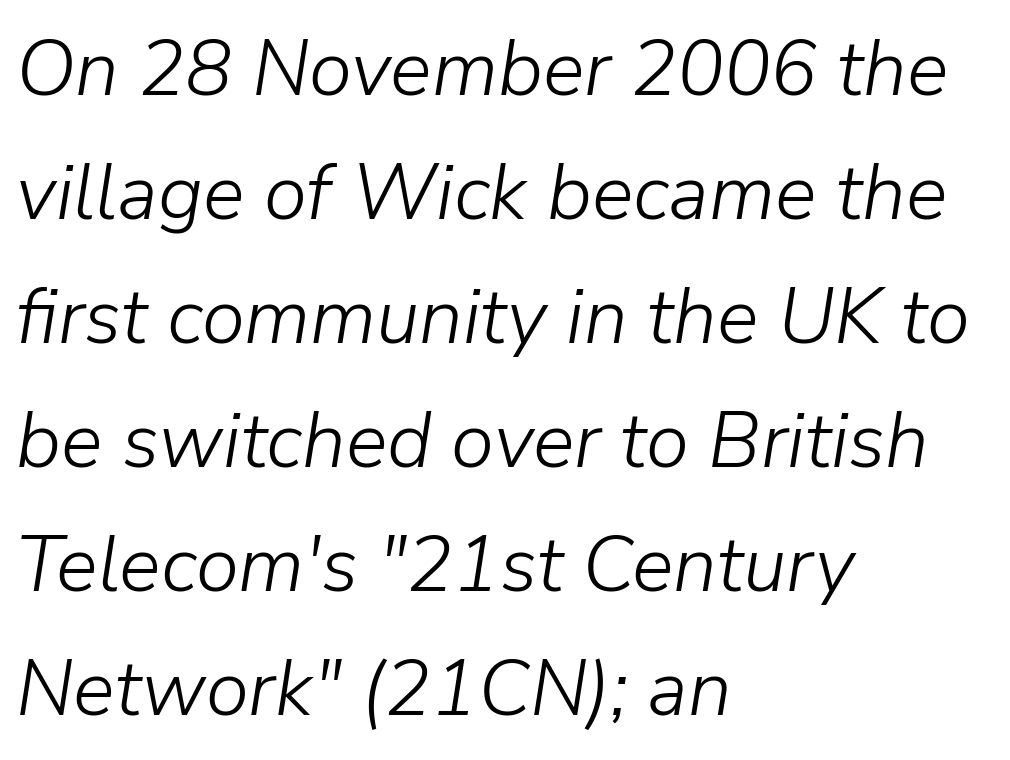
The image shows 78 px light type, italic (leaning right); set left-aligned, normal line spacing (1.59x), normal letter spacing, not underlined; low stroke contrast and a medium x-height.
